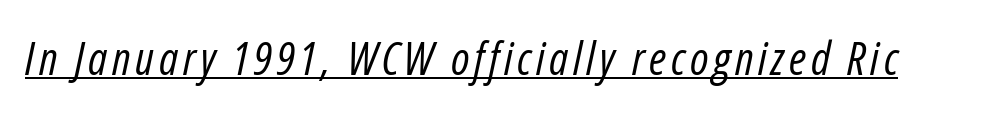
The image shows 46 px regular-weight, condensed type, italic (leaning right); set underlined; low stroke contrast and a medium x-height.
